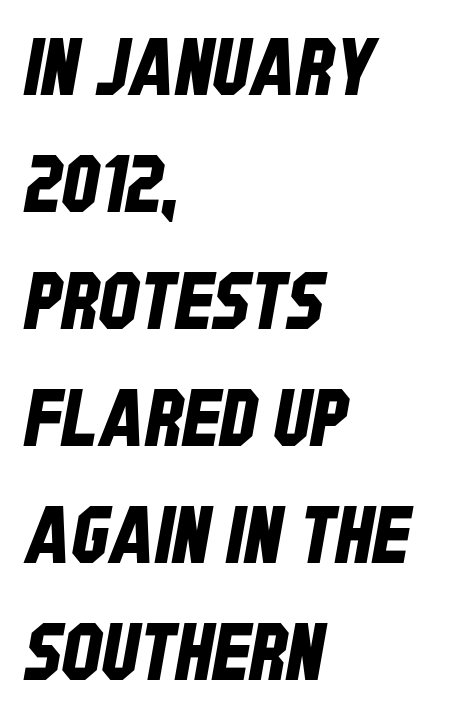
Proportional: the letters do not fall into vertical columns. Default kerning and tracking; the words read as compact shapes. Regarding leading, the lines here are spaced in the standard way. Where is the straight margin? On the left.
